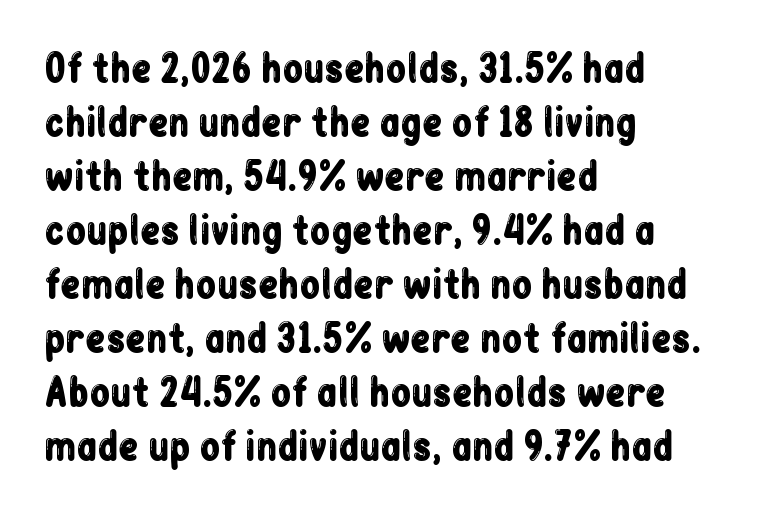
{"serif": "no", "italic": "no", "width": "condensed", "stroke_contrast": "low", "x_height": "medium", "monospaced": "no", "underline": "no", "align": "left", "line_spacing": "normal", "line_spacing_ratio": 1.46, "letter_spacing": "normal", "letter_spacing_em": 0.0, "glyph_px": 37}
